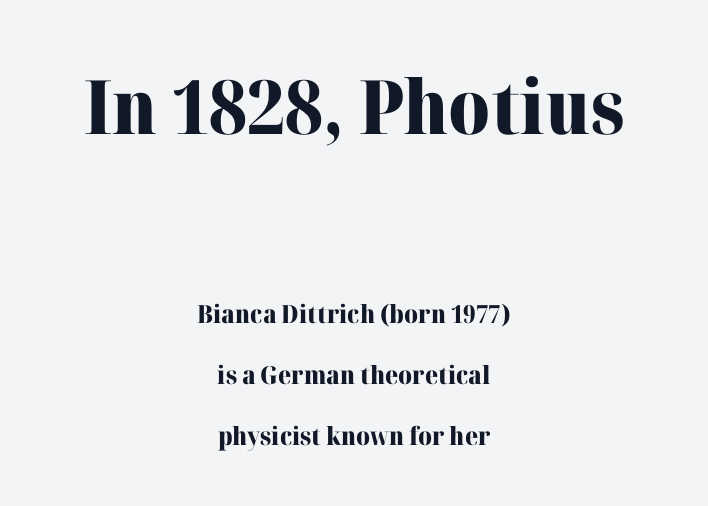
Look at the stroke-to-counter ratio: heavy, a bold. Interline gaps are noticeably wide in this sample. The rendering positions every line midway between the sides. A typesetter would mark this as roman, not italic.
